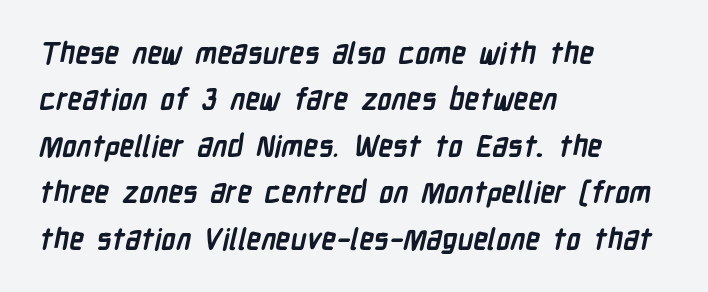
Q: Is the text bold? A: Yes.
Q: Is the typeface a serif or a sans-serif typeface? A: Sans-serif.
Q: Is the text underlined? A: No.
Q: How is the paragraph aligned? A: Left-aligned.
Q: Is the spacing between letters normal or unusually wide? A: Normal.
Q: Is the spacing between lines tight, normal or loose? A: Normal.
Q: Width (condensed, normal, or wide)? A: Condensed.
Q: Stroke contrast? A: Low.
Q: x-height? A: Medium.
Q: Monospaced? A: No.
